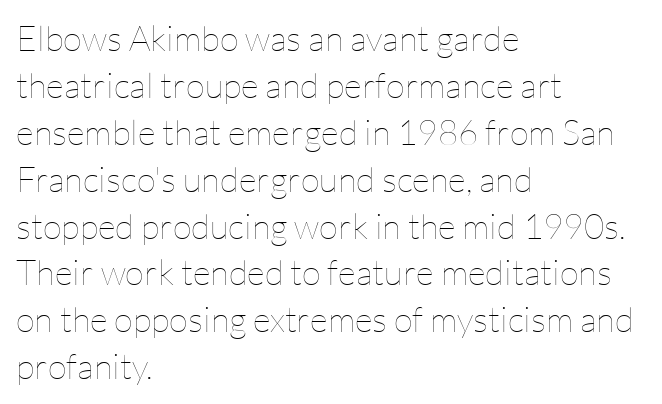
Q: Is the text bold? A: No.
Q: Is the text italic (slanted)? A: No, it is upright.
Q: Is the text underlined? A: No.
Q: How is the paragraph aligned? A: Left-aligned.
Q: Is the spacing between letters normal or unusually wide? A: Normal.
Q: Is the spacing between lines tight, normal or loose? A: Normal.
Q: Width (condensed, normal, or wide)? A: Normal.
Q: Stroke contrast? A: Low.
Q: x-height? A: Medium.
Q: Monospaced? A: No.
